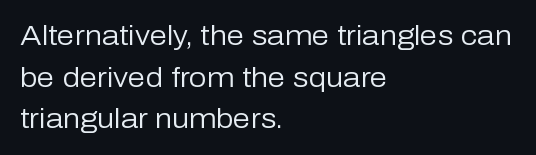
{"serif": "no", "italic": "no", "bold": "no", "weight": "regular", "width": "normal", "stroke_contrast": "low", "x_height": "medium", "monospaced": "no", "underline": "no", "align": "left", "line_spacing": "normal", "line_spacing_ratio": 1.49, "letter_spacing": "normal", "letter_spacing_em": 0.0, "glyph_px": 28}
